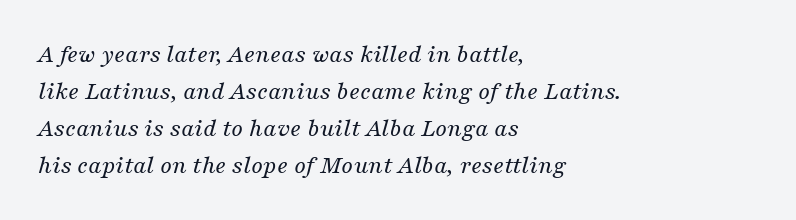
{"italic": "yes", "lean": "right", "slant_degrees": 16, "bold": "no", "underline": "no", "align": "left", "line_spacing": "normal", "line_spacing_ratio": 1.42, "letter_spacing": "normal", "letter_spacing_em": 0.0, "glyph_px": 26}
